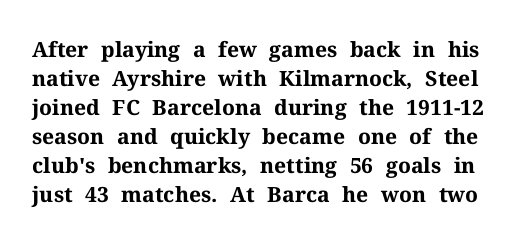
Q: Is the text bold? A: Yes.
Q: Is the text italic (slanted)? A: No, it is upright.
Q: Is the text underlined? A: No.
Q: Is the spacing between letters normal or unusually wide? A: Normal.
Q: Is the spacing between lines tight, normal or loose? A: Normal.
